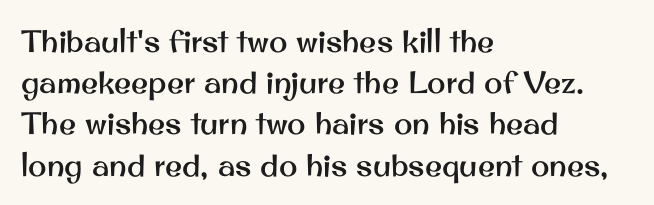
The image shows 31 px sans-serif type, upright; set left-aligned, normal line spacing (1.33x), normal letter spacing, not underlined; medium stroke contrast and a small x-height.
